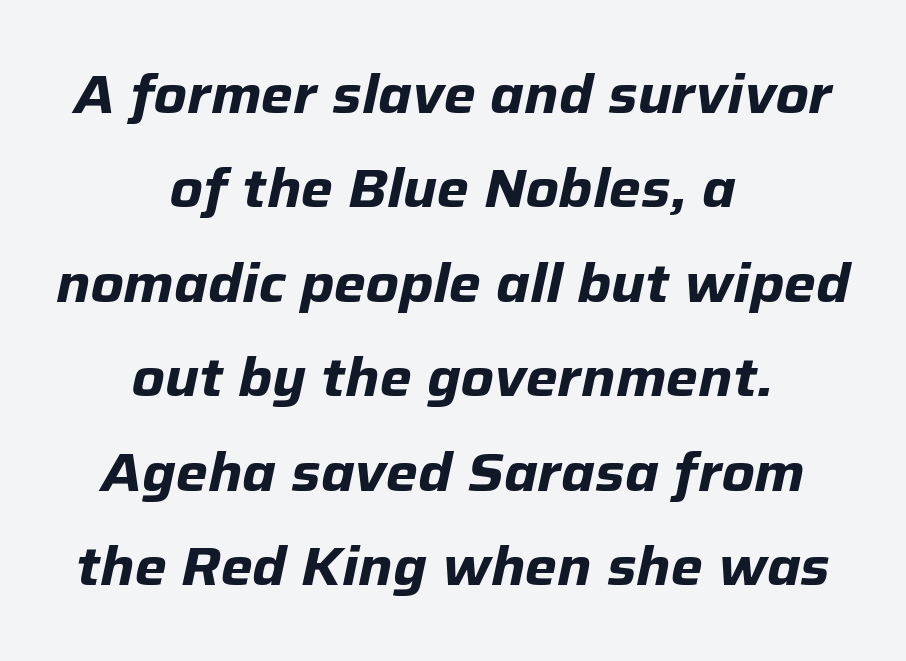
The image shows 54 px bold type, italic (leaning right); set centered, line spacing 1.75x, normal letter spacing, not underlined; low stroke contrast and a medium x-height.
